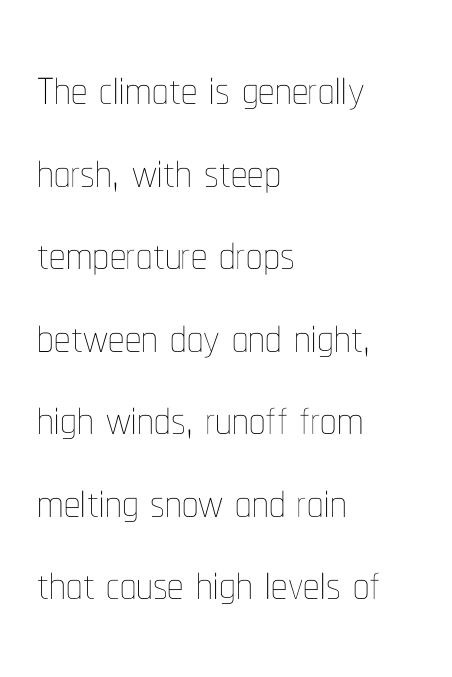
{"italic": "no", "bold": "no", "weight": "thin", "width": "condensed", "stroke_contrast": "low", "x_height": "medium", "monospaced": "no", "underline": "no", "align": "left", "line_spacing": "normal", "line_spacing_ratio": 1.27, "letter_spacing": "normal", "letter_spacing_em": 0.0, "glyph_px": 65}
